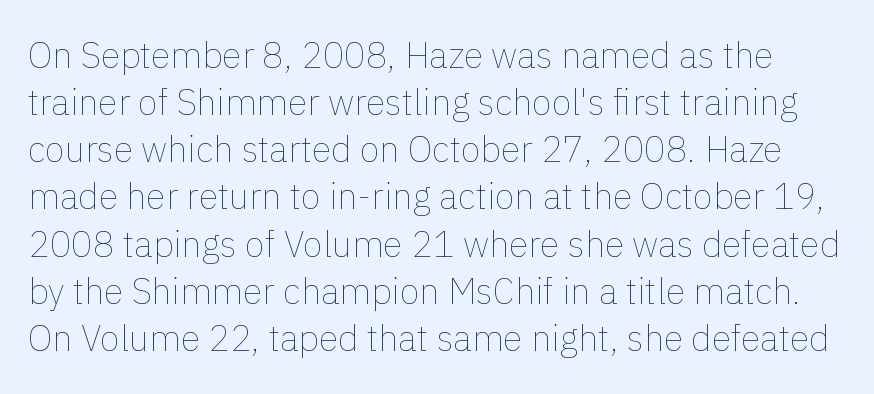
The specimen reads as upright at a glance. The letters advance in unequal steps, a hallmark of proportional type. Stem width sits at or under what a default text font uses. Evenly set lines give the paragraph a standard silhouette.
